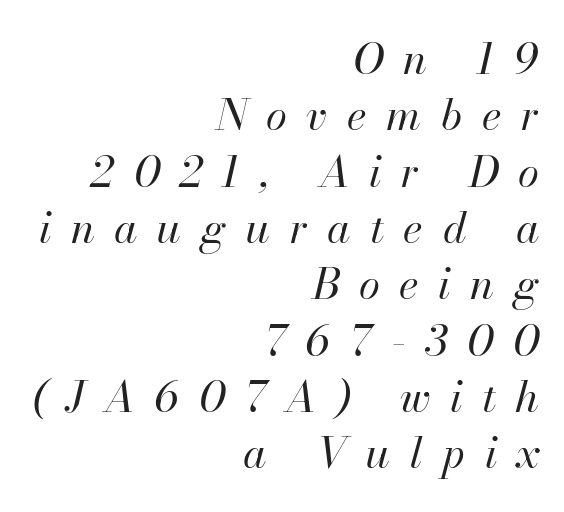
Q: Is the text bold? A: No.
Q: Is the text italic (slanted)? A: Yes, it leans right by about 13 degrees.
Q: Is the text underlined? A: No.
Q: How is the paragraph aligned? A: Right-aligned.
Q: Is the spacing between letters normal or unusually wide? A: Unusually wide.
Q: Is the spacing between lines tight, normal or loose? A: Normal.
Q: Width (condensed, normal, or wide)? A: Normal.
Q: Stroke contrast? A: High.
Q: x-height? A: Small.
Q: Monospaced? A: No.
